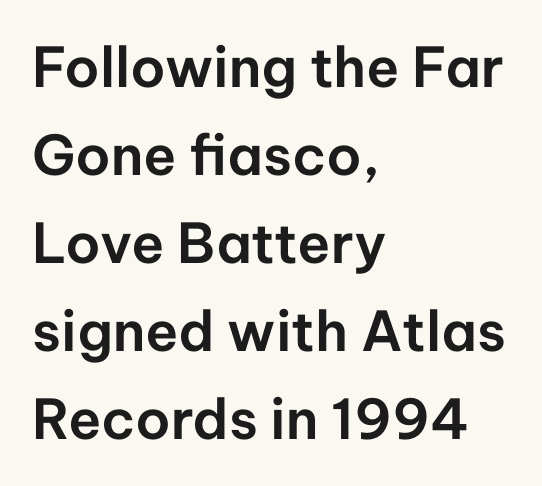
Q: Is the text italic (slanted)? A: No, it is upright.
Q: Is the typeface a serif or a sans-serif typeface? A: Sans-serif.
Q: Is the text underlined? A: No.
Q: How is the paragraph aligned? A: Left-aligned.
Q: Is the spacing between letters normal or unusually wide? A: Normal.
Q: Is the spacing between lines tight, normal or loose? A: Normal.
Q: Width (condensed, normal, or wide)? A: Normal.
Q: Stroke contrast? A: Low.
Q: x-height? A: Medium.
Q: Monospaced? A: No.
